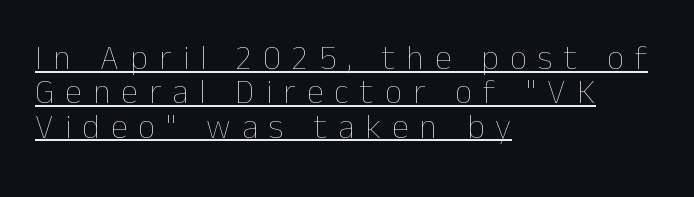
The image shows 34 px thin type, upright; set left-aligned, tight line spacing (1.01x), unusually wide letter spacing (+0.33 em), underlined; low stroke contrast and a medium x-height.
